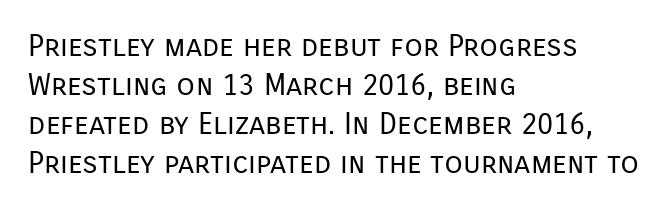
The space between consecutive lines is moderate. Letterform terminals end flat and unadorned throughout the passage. Between one letter and the next there's only the usual sliver of space. The area under the type is left untouched.
